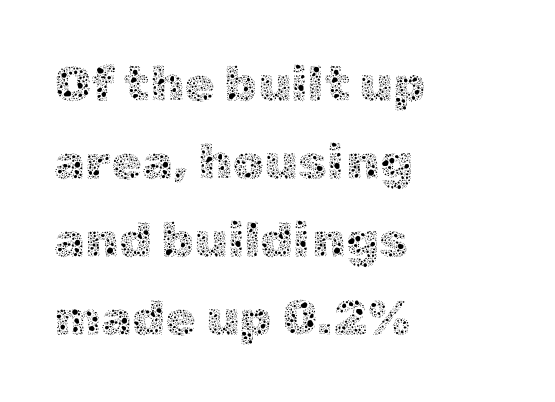
The image shows 50 px thin type, upright; set left-aligned, normal line spacing (1.56x), normal letter spacing, not underlined; a medium x-height.
